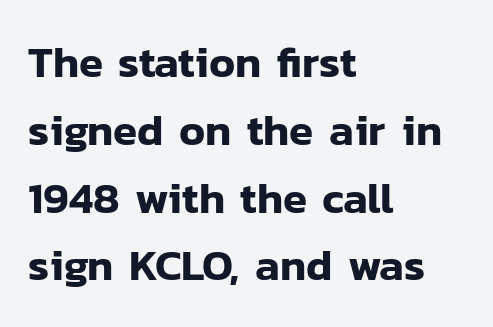
The image shows 44 px sans-serif type, upright; set left-aligned, normal line spacing (1.54x), normal letter spacing, not underlined; low stroke contrast and a medium x-height.
